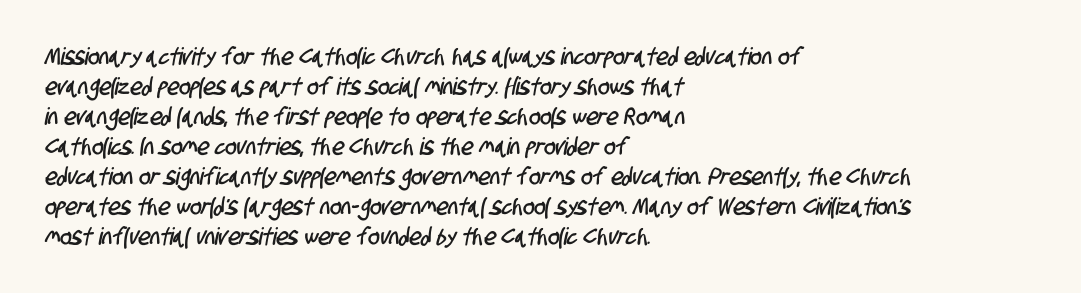
The image shows 24 px text type; set left-aligned, normal line spacing (1.25x), normal letter spacing, not underlined.
